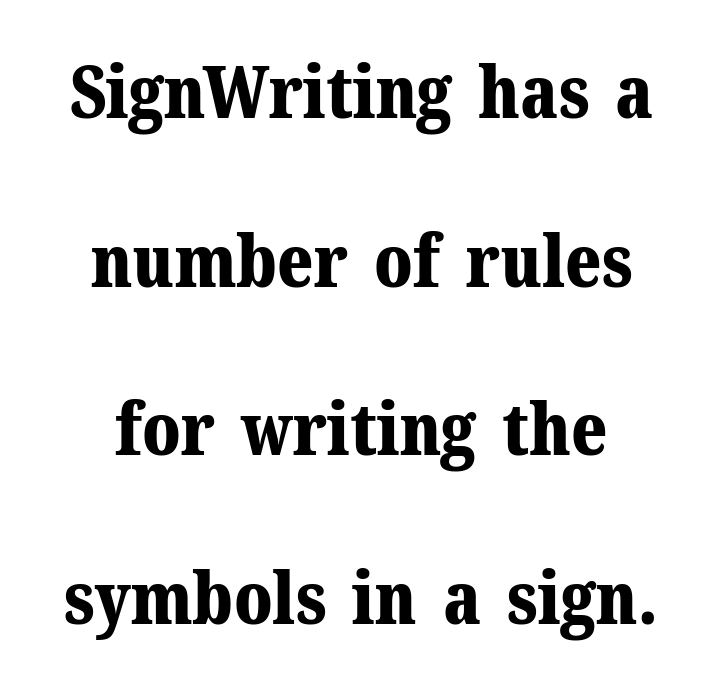
Q: Is the text bold? A: Yes.
Q: Is the text italic (slanted)? A: No, it is upright.
Q: Is the typeface a serif or a sans-serif typeface? A: Serif.
Q: Is the text underlined? A: No.
Q: Is the spacing between letters normal or unusually wide? A: Normal.
Q: Is the spacing between lines tight, normal or loose? A: Loose.
Q: Width (condensed, normal, or wide)? A: Normal.
Q: Stroke contrast? A: Medium.
Q: x-height? A: Medium.
Q: Monospaced? A: No.
